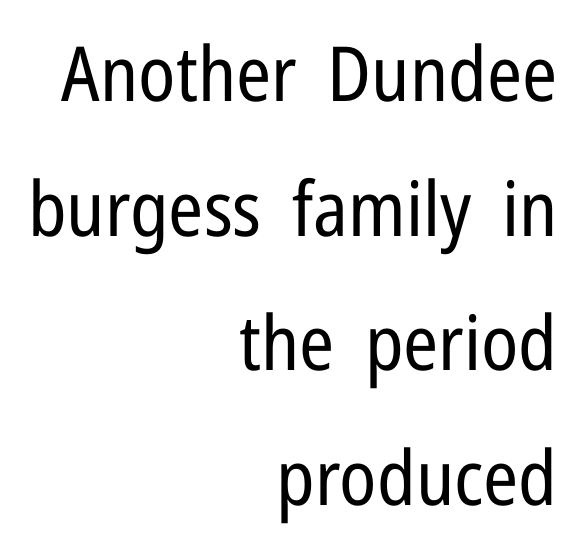
Q: Is the text bold? A: No.
Q: Is the text italic (slanted)? A: No, it is upright.
Q: Is the typeface a serif or a sans-serif typeface? A: Sans-serif.
Q: Is the text underlined? A: No.
Q: How is the paragraph aligned? A: Right-aligned.
Q: Is the spacing between letters normal or unusually wide? A: Normal.
Q: Width (condensed, normal, or wide)? A: Condensed.
Q: Stroke contrast? A: Low.
Q: x-height? A: Medium.
Q: Monospaced? A: No.
